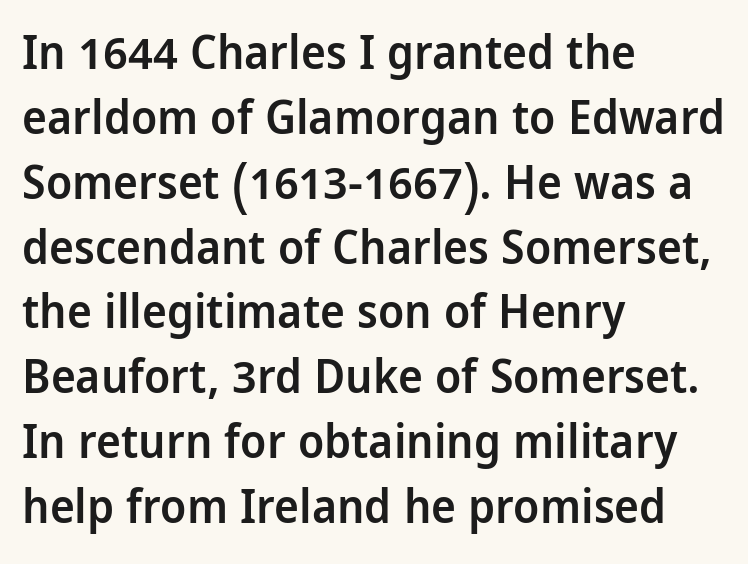
{"serif": "no", "italic": "no", "bold": "semi", "weight": "semibold", "width": "condensed", "stroke_contrast": "low", "x_height": "large", "monospaced": "no", "underline": "no", "align": "left", "line_spacing": "normal", "line_spacing_ratio": 1.38, "letter_spacing": "normal", "letter_spacing_em": 0.0, "glyph_px": 47}
